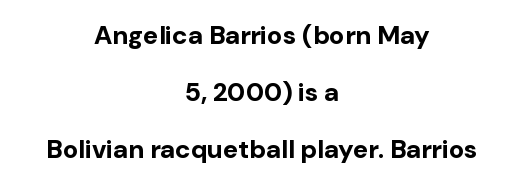
{"italic": "no", "bold": "yes", "underline": "no", "align": "center", "line_spacing": "loose", "line_spacing_ratio": 2.2, "letter_spacing": "normal", "letter_spacing_em": 0.0, "glyph_px": 26}
